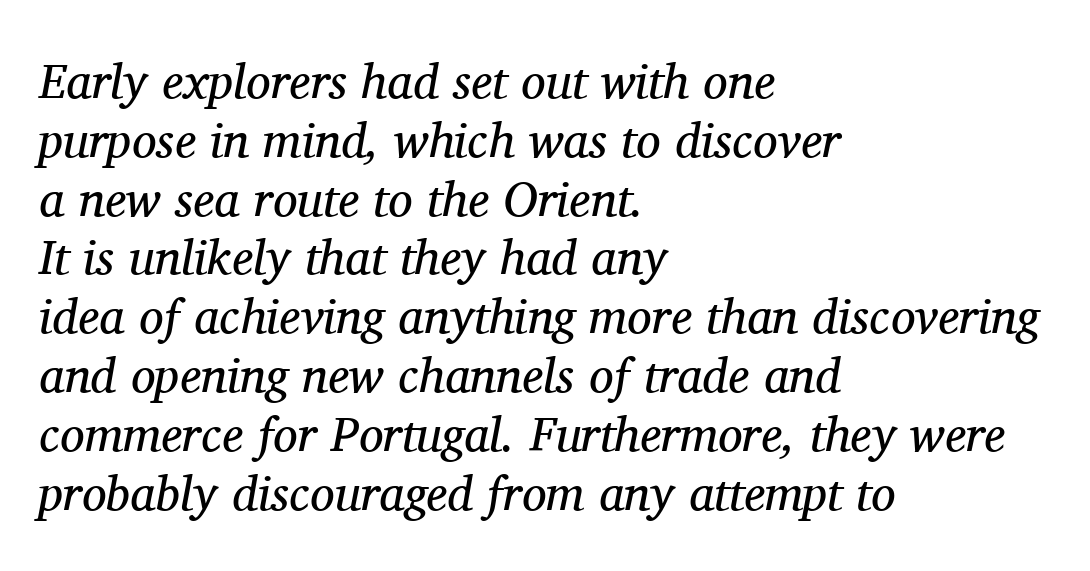
{"serif": "yes", "italic": "yes", "lean": "right", "slant_degrees": 11, "bold": "no", "weight": "regular", "width": "normal", "stroke_contrast": "medium", "x_height": "medium", "monospaced": "no", "underline": "no", "align": "left", "line_spacing_ratio": 1.2, "letter_spacing": "normal", "letter_spacing_em": 0.0, "glyph_px": 49}
